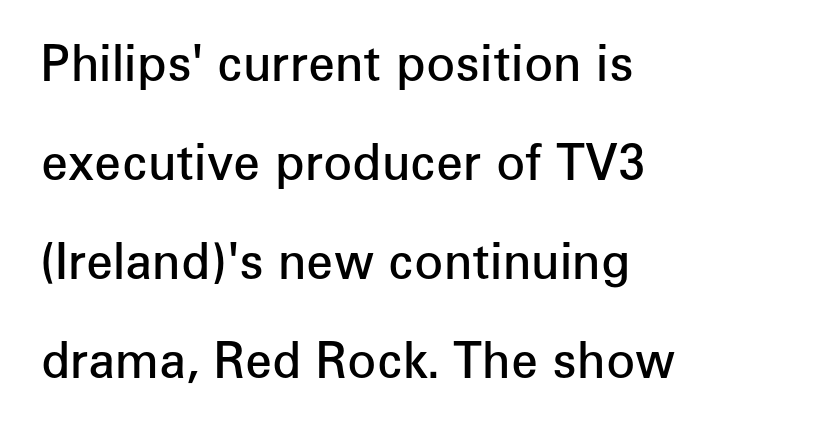
Q: Is the text bold? A: Semi-bold.
Q: Is the text italic (slanted)? A: No, it is upright.
Q: Is the typeface a serif or a sans-serif typeface? A: Sans-serif.
Q: Is the text underlined? A: No.
Q: How is the paragraph aligned? A: Left-aligned.
Q: Is the spacing between letters normal or unusually wide? A: Normal.
Q: Is the spacing between lines tight, normal or loose? A: Loose.
Q: Width (condensed, normal, or wide)? A: Normal.
Q: Stroke contrast? A: Low.
Q: x-height? A: Medium.
Q: Monospaced? A: No.
